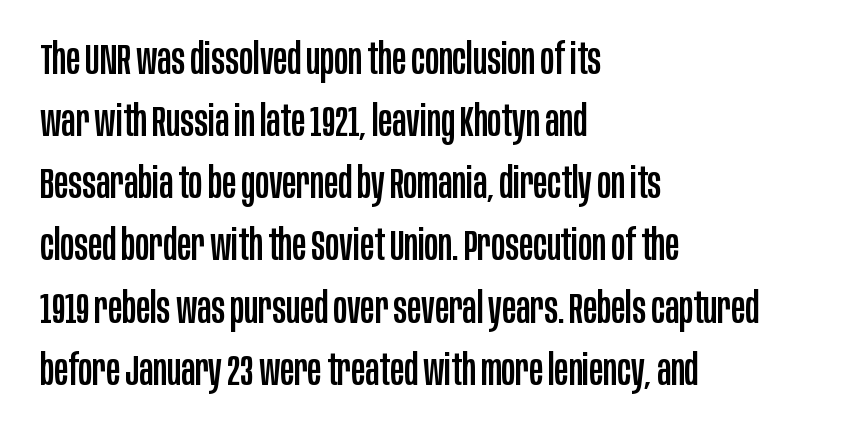
{"serif": "no", "italic": "no", "width": "condensed", "stroke_contrast": "low", "x_height": "large", "monospaced": "no", "underline": "no", "align": "left", "line_spacing": "normal", "line_spacing_ratio": 1.48, "letter_spacing": "normal", "letter_spacing_em": 0.0, "glyph_px": 42}
